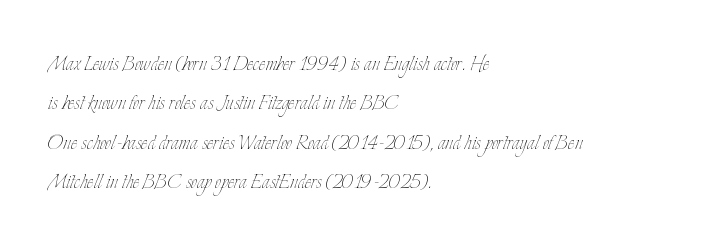
The image shows 25 px text type; set left-aligned, normal line spacing (1.58x), normal letter spacing, not underlined.
